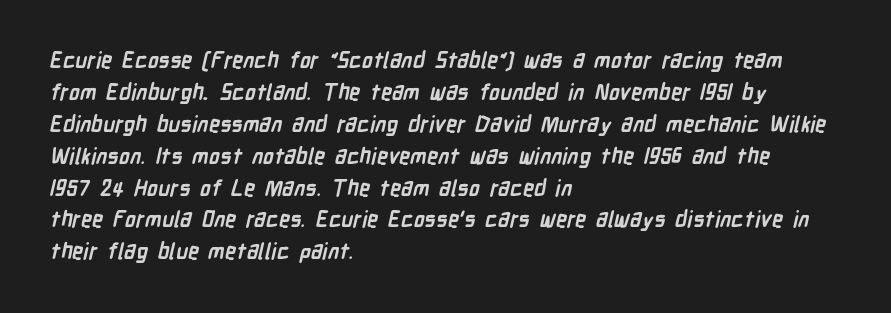
Q: Is the text bold? A: Yes.
Q: Is the text underlined? A: No.
Q: How is the paragraph aligned? A: Left-aligned.
Q: Is the spacing between letters normal or unusually wide? A: Normal.
Q: Is the spacing between lines tight, normal or loose? A: Normal.
